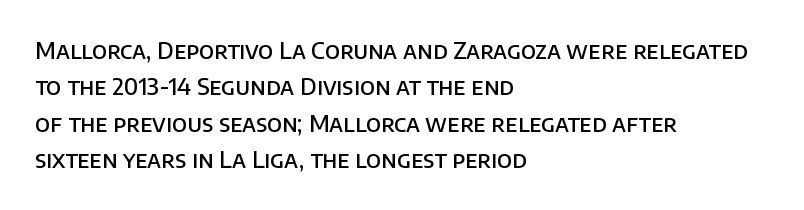
The paragraph shown leans on its left margin. Baseline-to-baseline distance is the conventional proportion of letter height. Check under the words: just untouched page. How are the letters spaced? Ordinarily, with no added tracking.
